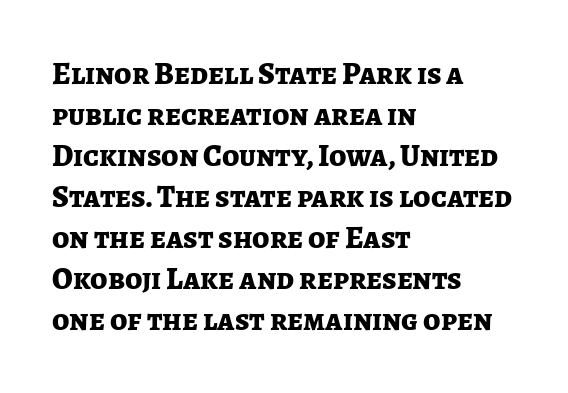
{"serif": "no", "italic": "no", "bold": "yes", "weight": "bold", "width": "normal", "stroke_contrast": "low", "x_height": "medium", "monospaced": "no", "underline": "no", "align": "left", "line_spacing": "normal", "line_spacing_ratio": 1.32, "letter_spacing": "normal", "letter_spacing_em": 0.0, "glyph_px": 31}
